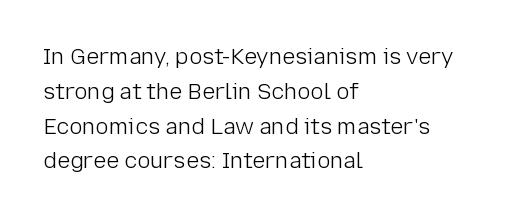
{"italic": "no", "bold": "no", "underline": "no", "align": "left", "line_spacing": "normal", "line_spacing_ratio": 1.58, "letter_spacing": "normal", "letter_spacing_em": 0.0, "glyph_px": 22}
